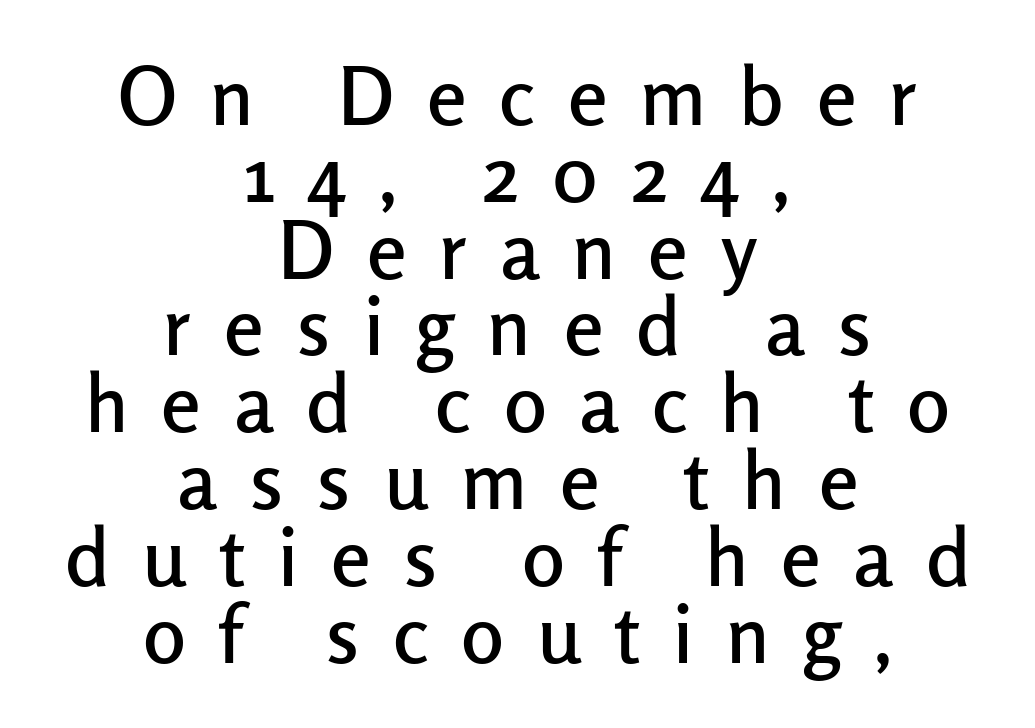
The image shows 80 px sans-serif type, upright; set centered, tight line spacing (0.96x), unusually wide letter spacing (+0.41 em), not underlined; low stroke contrast and a medium x-height.
